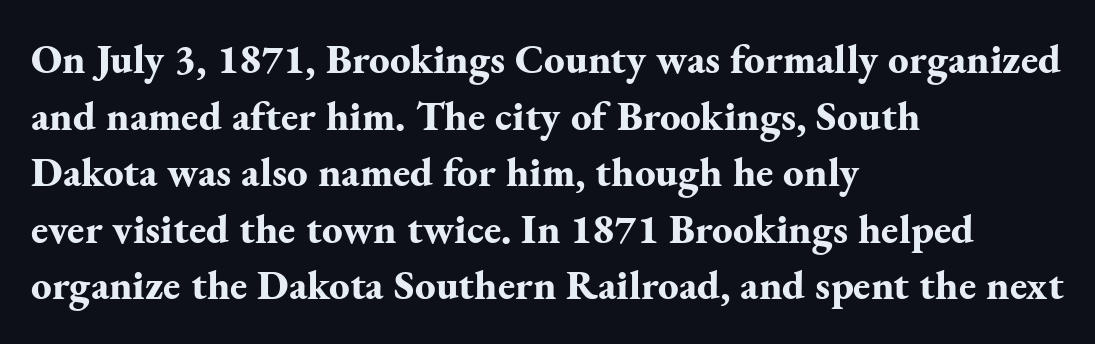
The image shows 41 px bold serif type, upright; set left-aligned, normal line spacing (1.38x), normal letter spacing, not underlined; medium stroke contrast and a small x-height.
